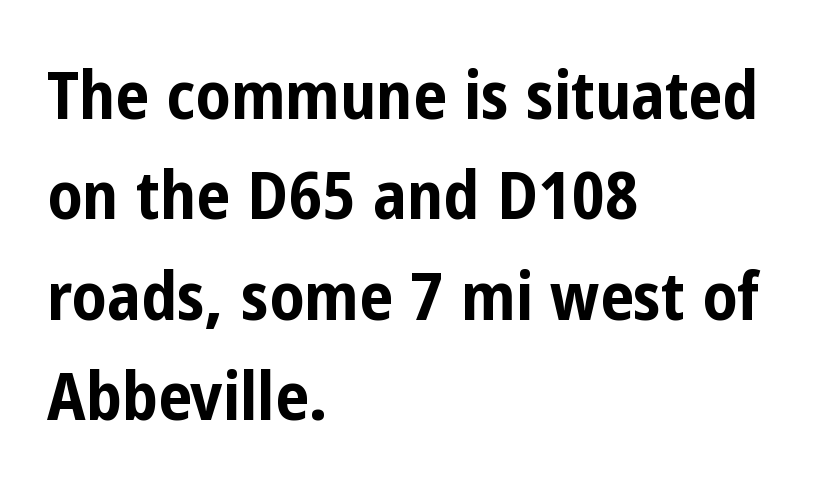
The rendering uses a moderate line-height, typical for paragraphs. Regarding serifs, this sample does without them. Every letter is thick-stroked: bold, no question. The ragged edge is on the right, which tells us the setting is flush left. It's the straight-up-and-down kind of type.
